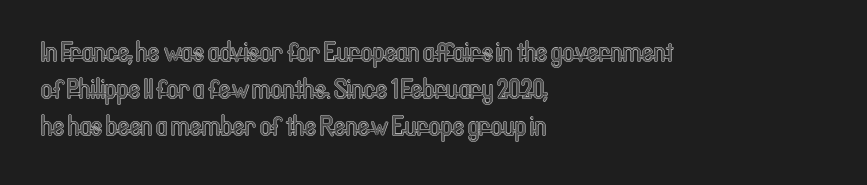
The rag falls on the right side of this text block. Quick note: underline off. The letterforms sit shoulder to shoulder at normal distance. This is roman type, the default non-slanted kind. These lines are rendered in a variable-pitch font.
